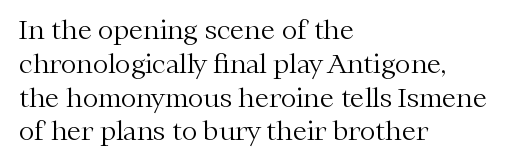
Q: Is the text bold? A: No.
Q: Is the text italic (slanted)? A: No, it is upright.
Q: Is the text underlined? A: No.
Q: How is the paragraph aligned? A: Left-aligned.
Q: Is the spacing between letters normal or unusually wide? A: Normal.
Q: Is the spacing between lines tight, normal or loose? A: Normal.
